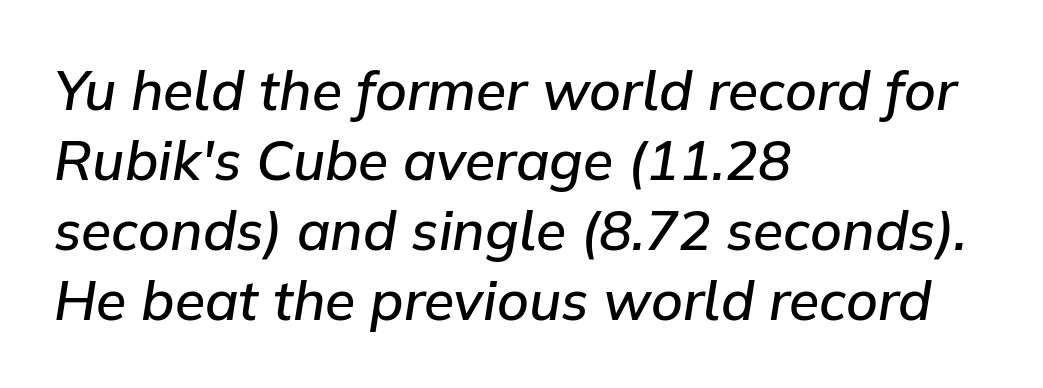
Q: Is the text bold? A: Semi-bold.
Q: Is the text italic (slanted)? A: Yes, it leans right by about 9 degrees.
Q: Is the text underlined? A: No.
Q: How is the paragraph aligned? A: Left-aligned.
Q: Is the spacing between letters normal or unusually wide? A: Normal.
Q: Is the spacing between lines tight, normal or loose? A: Normal.
Q: Width (condensed, normal, or wide)? A: Normal.
Q: Stroke contrast? A: Low.
Q: x-height? A: Medium.
Q: Monospaced? A: No.
